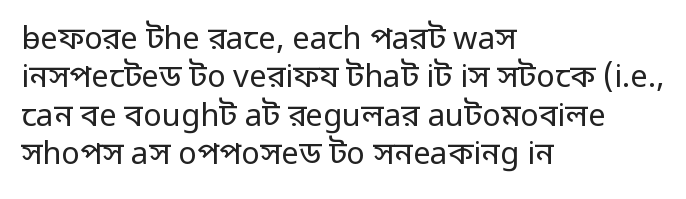
The image shows 31 px regular-weight sans-serif type, upright; set left-aligned, line spacing 1.24x, normal letter spacing, not underlined; low stroke contrast and a medium x-height.
